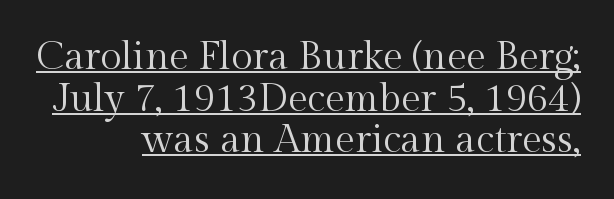
Q: Is the text bold? A: No.
Q: Is the text italic (slanted)? A: No, it is upright.
Q: Is the typeface a serif or a sans-serif typeface? A: Serif.
Q: Is the text underlined? A: Yes.
Q: How is the paragraph aligned? A: Right-aligned.
Q: Is the spacing between letters normal or unusually wide? A: Normal.
Q: Is the spacing between lines tight, normal or loose? A: Tight.
Q: Width (condensed, normal, or wide)? A: Normal.
Q: x-height? A: Medium.
Q: Monospaced? A: No.
